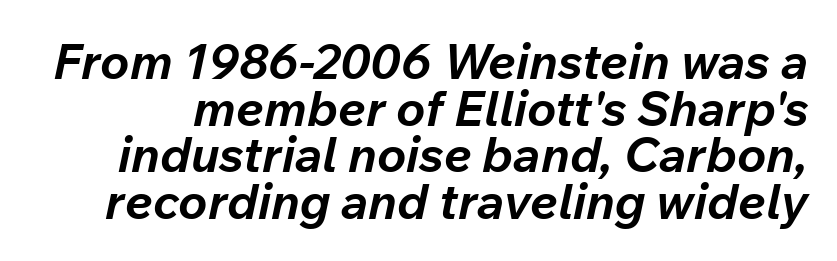
The image shows 49 px bold type, italic (leaning right); set tight line spacing (0.95x), normal letter spacing, not underlined; low stroke contrast and a medium x-height.
